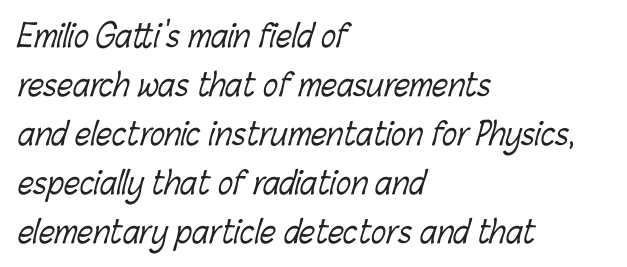
Q: Is the text bold? A: No.
Q: Is the text underlined? A: No.
Q: How is the paragraph aligned? A: Left-aligned.
Q: Is the spacing between letters normal or unusually wide? A: Normal.
Q: Is the spacing between lines tight, normal or loose? A: Normal.
Q: Width (condensed, normal, or wide)? A: Condensed.
Q: Stroke contrast? A: Low.
Q: x-height? A: Medium.
Q: Monospaced? A: No.
